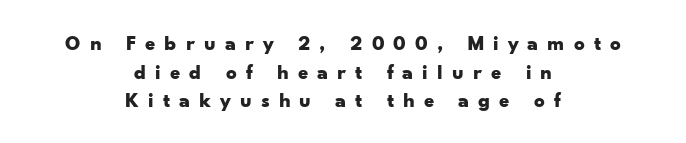
{"italic": "no", "bold": "yes", "underline": "no", "align": "center", "line_spacing": "normal", "line_spacing_ratio": 1.36, "letter_spacing": "wide", "letter_spacing_em": 0.43, "glyph_px": 21}
